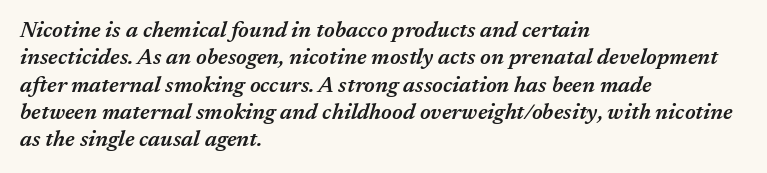
The image shows 22 px text type, italic (leaning right); set left-aligned, line spacing 1.24x, normal letter spacing, not underlined.
